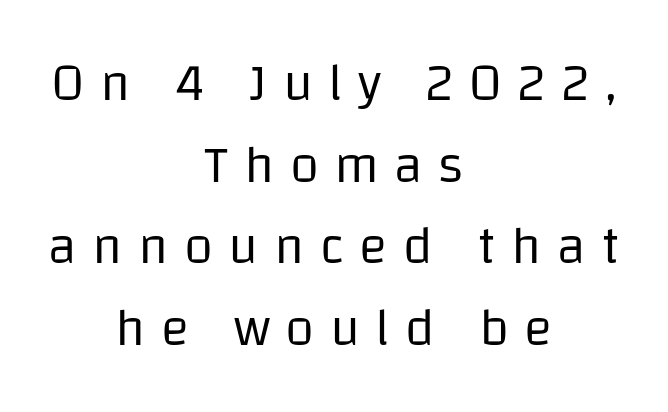
{"serif": "no", "italic": "no", "bold": "no", "weight": "regular", "width": "normal", "stroke_contrast": "low", "x_height": "large", "monospaced": "no", "underline": "no", "align": "center", "line_spacing": "normal", "line_spacing_ratio": 1.54, "letter_spacing": "wide", "letter_spacing_em": 0.29, "glyph_px": 53}
